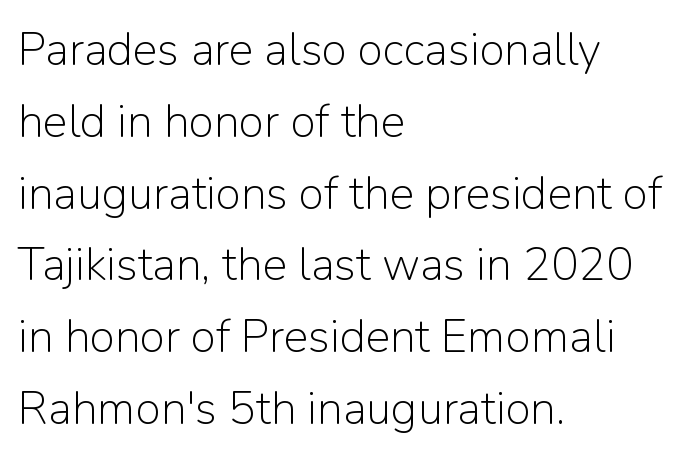
{"serif": "no", "italic": "no", "bold": "no", "weight": "light", "width": "normal", "stroke_contrast": "low", "x_height": "medium", "monospaced": "no", "underline": "no", "align": "left", "line_spacing": "normal", "line_spacing_ratio": 1.56, "letter_spacing": "normal", "letter_spacing_em": 0.0, "glyph_px": 46}
